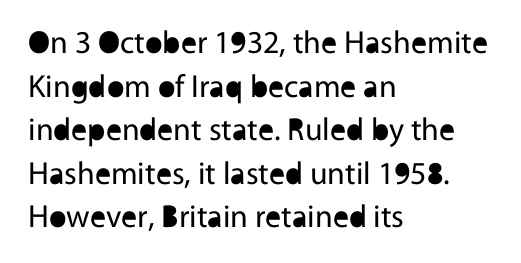
{"serif": "no", "italic": "no", "bold": "no", "weight": "regular", "width": "normal", "x_height": "medium", "monospaced": "no", "underline": "no", "align": "left", "line_spacing": "normal", "line_spacing_ratio": 1.36, "letter_spacing": "normal", "letter_spacing_em": 0.0, "glyph_px": 32}
